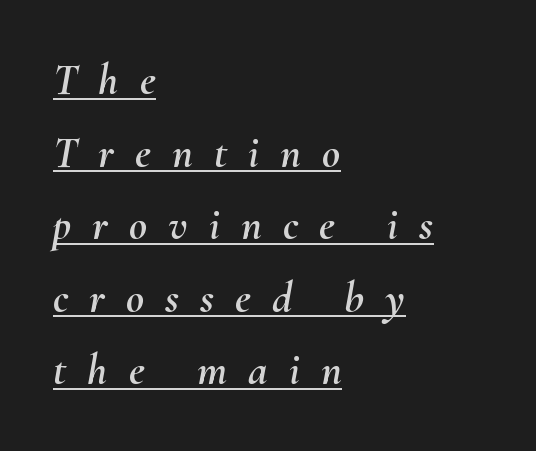
Layout note: lines flush left. Does extra space separate the letters? Yes, quite a lot of it. When letters slant like this, we call the style italic. Quick note: underline on. Leading matches the norm, producing a regular column.
